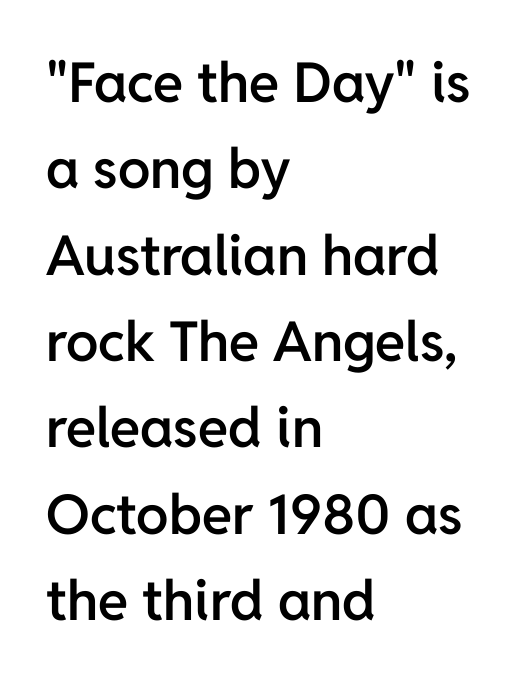
{"serif": "no", "italic": "no", "bold": "semi", "weight": "semibold", "width": "normal", "stroke_contrast": "low", "x_height": "medium", "monospaced": "no", "underline": "no", "align": "left", "line_spacing": "normal", "line_spacing_ratio": 1.57, "letter_spacing": "normal", "letter_spacing_em": 0.0, "glyph_px": 55}
